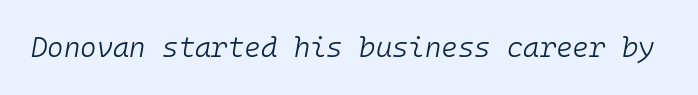
{"italic": "yes", "lean": "right", "slant_degrees": 10, "bold": "no", "weight": "light", "width": "normal", "stroke_contrast": "low", "x_height": "medium", "monospaced": "yes", "underline": "no", "letter_spacing": "normal", "letter_spacing_em": 0.0, "glyph_px": 28}
